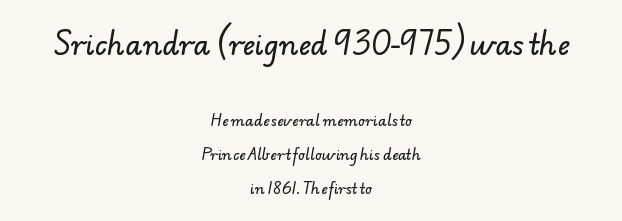
Q: Is the text underlined? A: No.
Q: How is the paragraph aligned? A: Centered.
Q: Is the spacing between letters normal or unusually wide? A: Normal.
Q: Is the spacing between lines tight, normal or loose? A: Loose.
Q: Which block of text is set in a larger size, the first (top) or the second (bottom)? A: The first (top) one.
